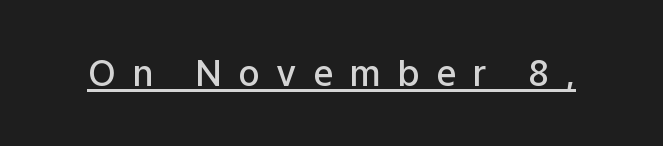
Q: Is the text bold? A: Semi-bold.
Q: Is the text italic (slanted)? A: No, it is upright.
Q: Is the typeface a serif or a sans-serif typeface? A: Sans-serif.
Q: Is the text underlined? A: Yes.
Q: Is the spacing between letters normal or unusually wide? A: Unusually wide.
Q: Width (condensed, normal, or wide)? A: Normal.
Q: Stroke contrast? A: Low.
Q: x-height? A: Medium.
Q: Monospaced? A: No.
